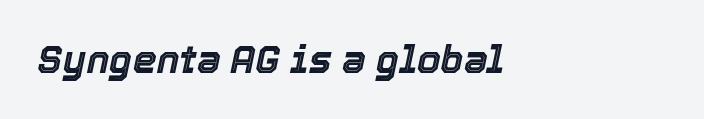
Q: Is the text italic (slanted)? A: Yes, it leans right by about 12 degrees.
Q: Is the text underlined? A: No.
Q: How is the paragraph aligned? A: Left-aligned.
Q: Is the spacing between letters normal or unusually wide? A: Normal.
Q: Width (condensed, normal, or wide)? A: Normal.
Q: x-height? A: Medium.
Q: Monospaced? A: No.
